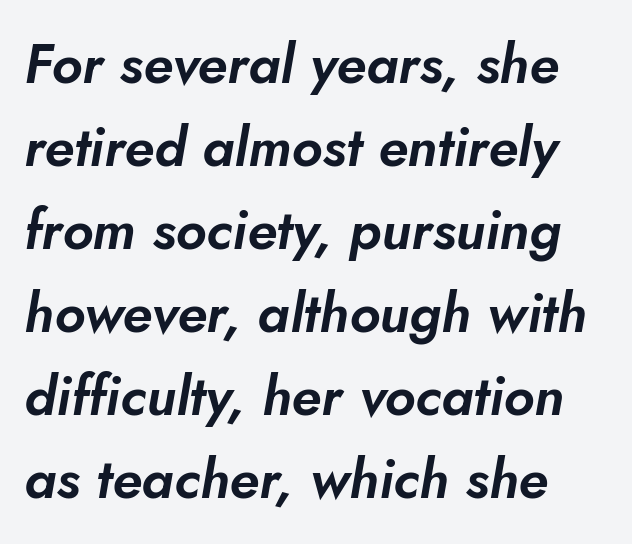
{"italic": "yes", "lean": "right", "slant_degrees": 5, "width": "normal", "stroke_contrast": "low", "x_height": "small", "monospaced": "no", "underline": "no", "align": "left", "line_spacing": "normal", "line_spacing_ratio": 1.51, "letter_spacing": "normal", "letter_spacing_em": 0.0, "glyph_px": 55}
